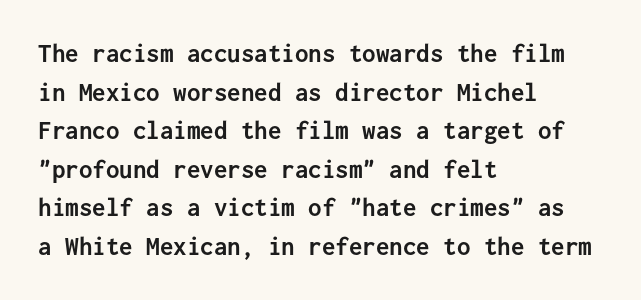
The image shows 27 px bold type, upright; set left-aligned, normal line spacing (1.43x), normal letter spacing, not underlined.
